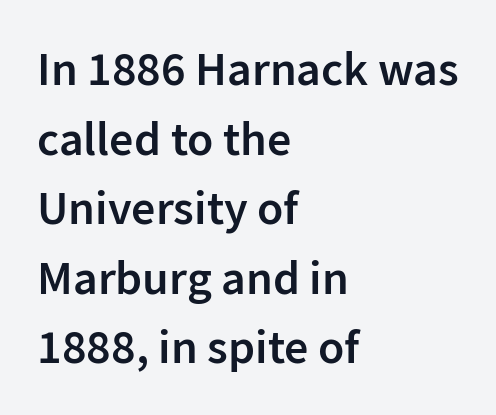
Honestly, there is no underline to notice here at all. Line starts are locked; line ends wander. This block has exactly the height ordinary leading produces. Letter spacing: default. Are there feet on the stems? There aren't — it's a sans.
